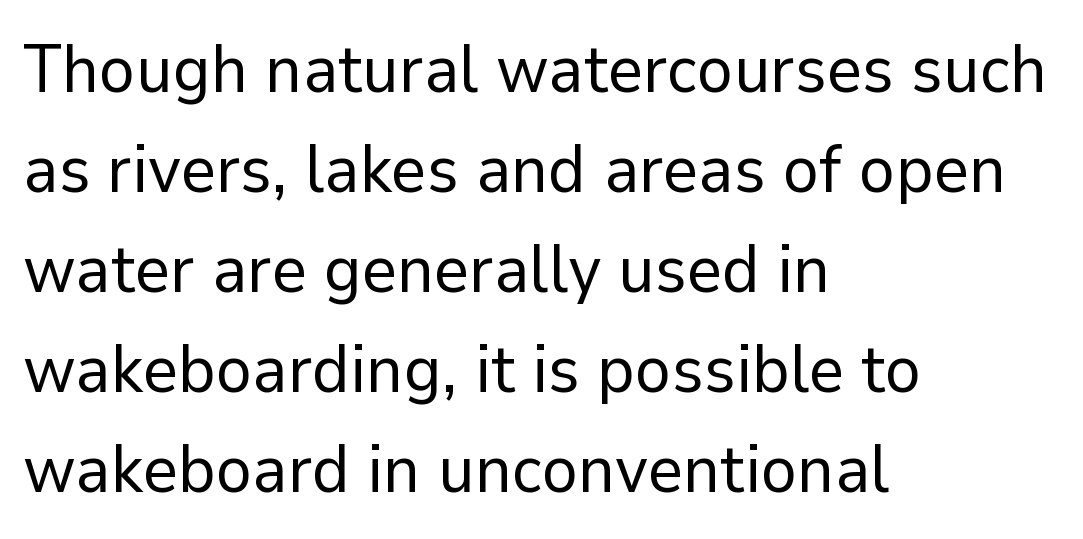
The image shows 68 px regular-weight sans-serif type, upright; set left-aligned, normal line spacing (1.47x), normal letter spacing, not underlined; low stroke contrast and a medium x-height.
